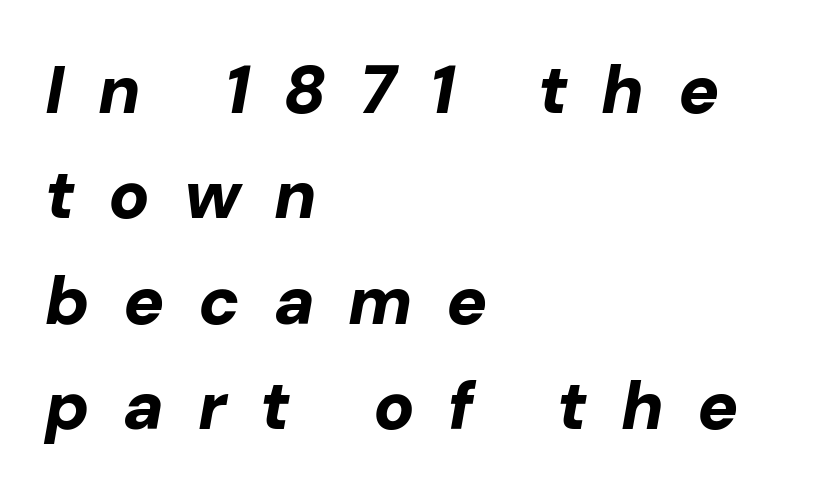
The image shows 68 px bold type, italic (leaning right); set left-aligned, normal line spacing (1.55x), unusually wide letter spacing (+0.49 em), not underlined; low stroke contrast and a medium x-height.
